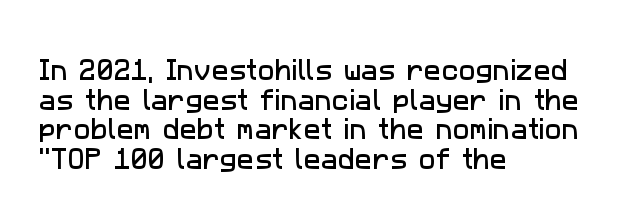
{"underline": "no", "align": "left", "line_spacing": "normal", "line_spacing_ratio": 1.29, "letter_spacing": "normal", "letter_spacing_em": 0.0, "glyph_px": 23}
